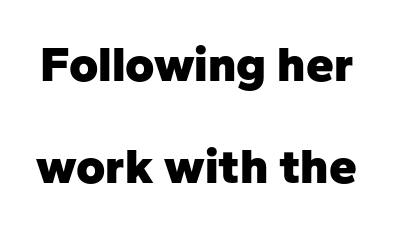
The image shows 50 px heavy sans-serif type, upright; set loose line spacing (2.04x), normal letter spacing, not underlined; low stroke contrast and a medium x-height.
